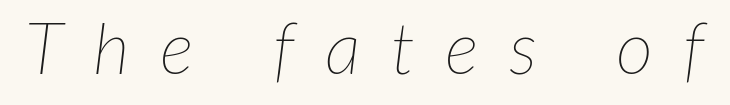
Q: Is the text bold? A: No.
Q: Is the text italic (slanted)? A: Yes, it leans right by about 7 degrees.
Q: Is the text underlined? A: No.
Q: Is the spacing between letters normal or unusually wide? A: Unusually wide.
Q: Width (condensed, normal, or wide)? A: Normal.
Q: Stroke contrast? A: Low.
Q: x-height? A: Medium.
Q: Monospaced? A: No.
